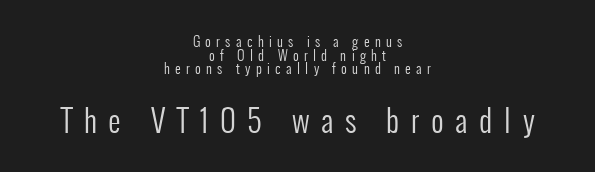
Q: Is the text bold? A: No.
Q: Is the text italic (slanted)? A: No, it is upright.
Q: Is the typeface a serif or a sans-serif typeface? A: Sans-serif.
Q: Is the text underlined? A: No.
Q: How is the paragraph aligned? A: Centered.
Q: Is the spacing between letters normal or unusually wide? A: Unusually wide.
Q: Is the spacing between lines tight, normal or loose? A: Tight.
Q: Which block of text is set in a larger size, the first (top) or the second (bottom)? A: The second (bottom) one.
Q: Width (condensed, normal, or wide)? A: Condensed.
Q: Stroke contrast? A: Low.
Q: x-height? A: Medium.
Q: Monospaced? A: No.
